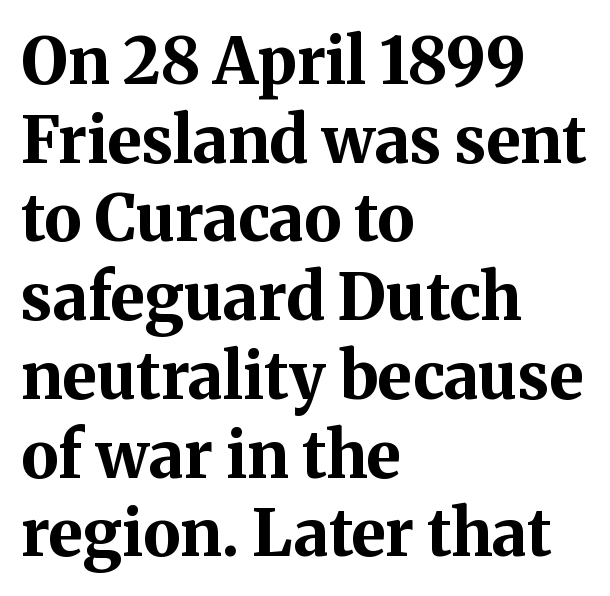
The letters are bold, with thick, heavy strokes. If you drew a ruler down the left edge, every line would touch it. The space directly below the letters is spotless. Proportional: the letters do not fall into vertical columns. Unlike a clean sans, this face finishes its strokes with serifs.
